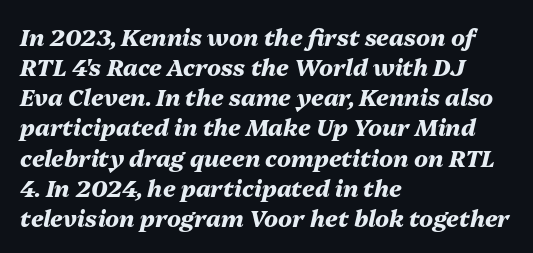
The typography opts for an oblique posture over an upright one. Pretty heavy lettering here — definitely bold. The lines in this sample share a left origin and differ only in where they stop. The zone under the glyphs is completely vacant.
